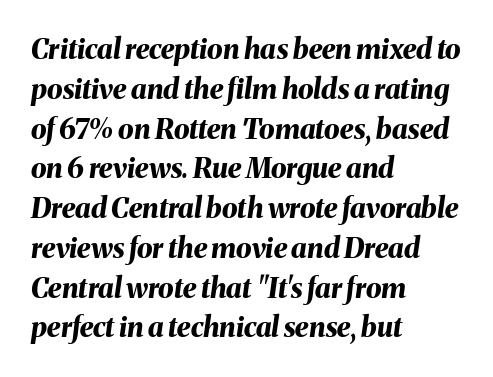
The image shows 28 px bold type, italic (leaning right); set left-aligned, normal line spacing (1.42x), normal letter spacing, not underlined; medium stroke contrast and a medium x-height.
